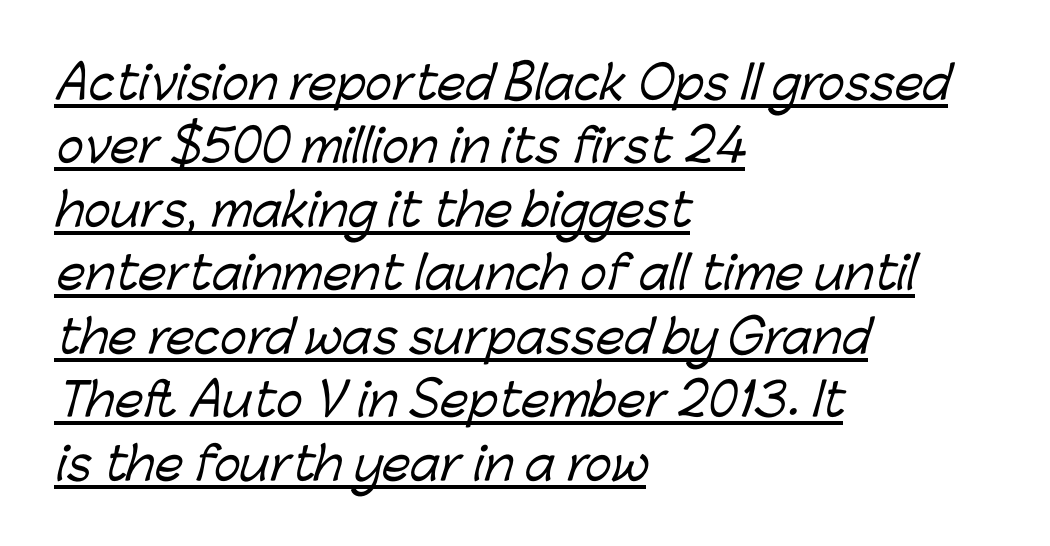
Q: Is the typeface a serif or a sans-serif typeface? A: Sans-serif.
Q: Is the text underlined? A: Yes.
Q: How is the paragraph aligned? A: Left-aligned.
Q: Is the spacing between letters normal or unusually wide? A: Normal.
Q: Is the spacing between lines tight, normal or loose? A: Normal.
Q: Width (condensed, normal, or wide)? A: Normal.
Q: Stroke contrast? A: Low.
Q: x-height? A: Medium.
Q: Monospaced? A: No.
